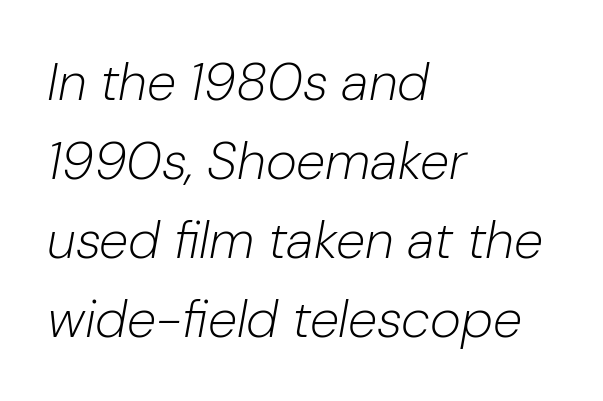
{"italic": "yes", "lean": "right", "slant_degrees": 10, "bold": "no", "weight": "light", "width": "normal", "stroke_contrast": "low", "x_height": "medium", "monospaced": "no", "underline": "no", "align": "left", "line_spacing": "normal", "line_spacing_ratio": 1.49, "letter_spacing": "normal", "letter_spacing_em": 0.0, "glyph_px": 53}
